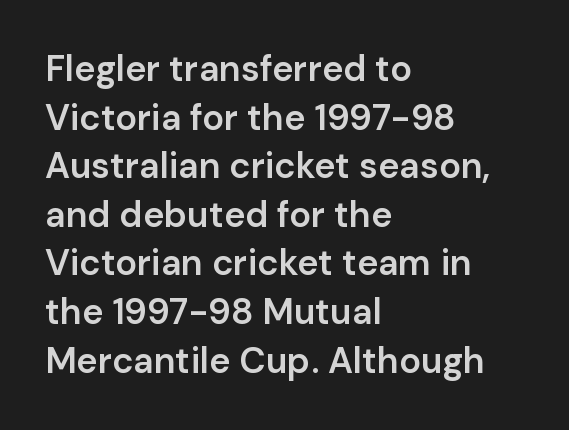
The image shows 36 px semibold sans-serif type, upright; set left-aligned, normal line spacing (1.35x), normal letter spacing, not underlined; low stroke contrast and a medium x-height.
